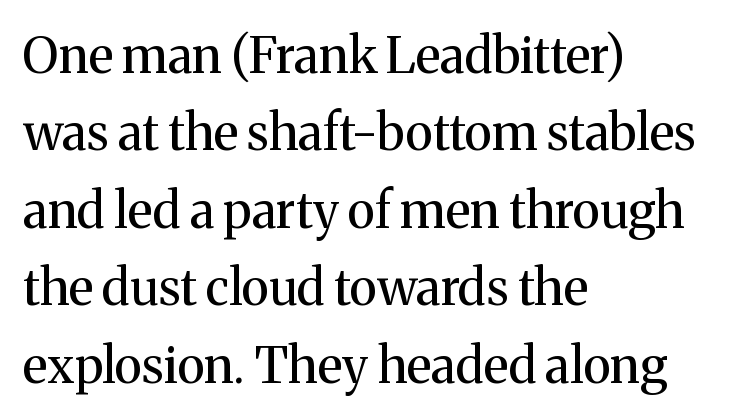
The image shows 50 px regular-weight serif type, upright; set left-aligned, normal line spacing (1.55x), normal letter spacing, not underlined; medium stroke contrast and a medium x-height.
